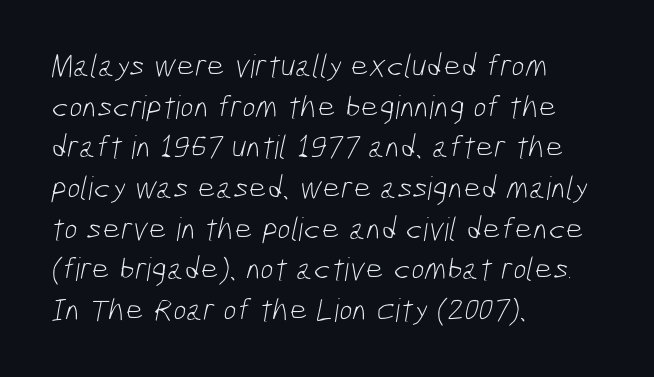
The image shows 32 px light, condensed sans-serif type; set left-aligned, normal line spacing (1.27x), normal letter spacing, not underlined; low stroke contrast and a medium x-height.
